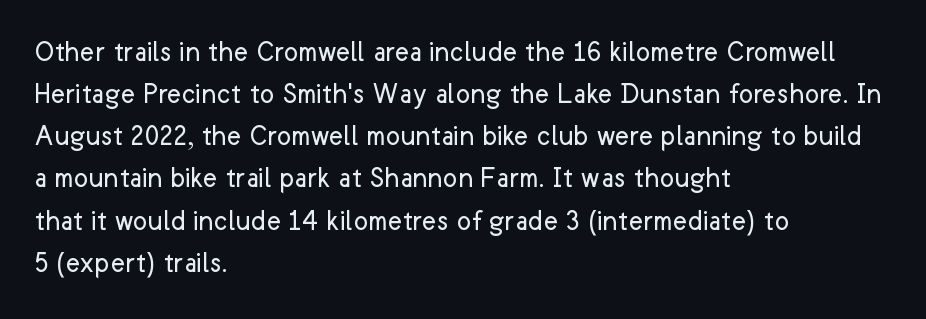
The rendering uses natural spacing where letterforms have individual widths. A sans-serif font was chosen for this passage. Descenders hang freely into open space. Each line starts at the same left margin while the right side varies. Stems and bowls with no extra thickness — not bold. Leading: standard.
